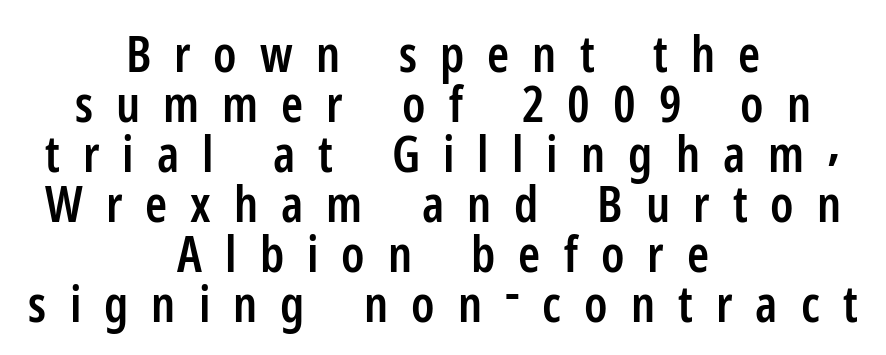
{"serif": "no", "italic": "no", "bold": "semi", "weight": "semibold", "width": "condensed", "stroke_contrast": "low", "x_height": "medium", "monospaced": "no", "underline": "no", "align": "center", "line_spacing": "tight", "line_spacing_ratio": 1.0, "letter_spacing": "wide", "letter_spacing_em": 0.46, "glyph_px": 50}
